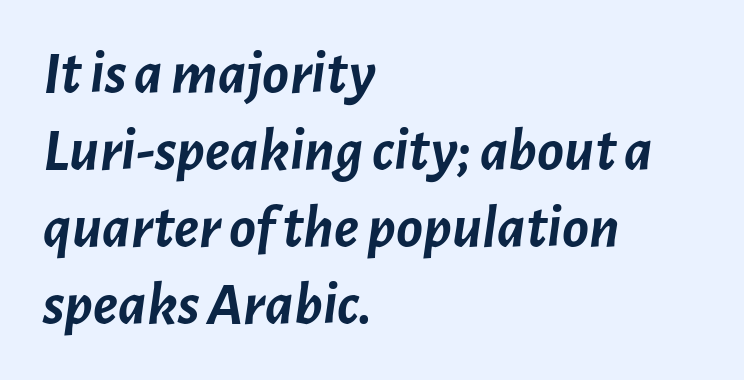
Each line starts at the same left margin while the right side varies. These lines are rendered in a variable-pitch font. You'd pick this weight for a headline — it's a proper bold. Letters rest on an invisible, unmarked baseline. Default kerning and tracking; the words read as compact shapes.
